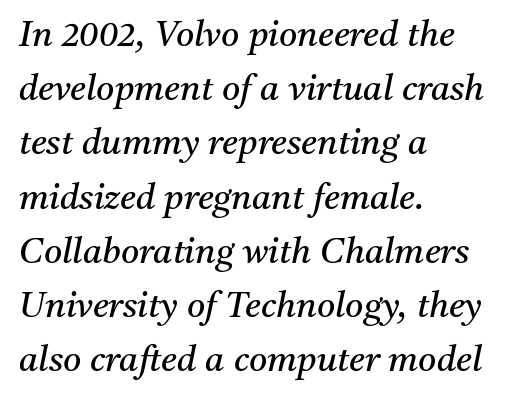
{"serif": "yes", "italic": "yes", "lean": "right", "slant_degrees": 11, "bold": "no", "weight": "regular", "width": "normal", "stroke_contrast": "medium", "x_height": "medium", "monospaced": "no", "underline": "no", "align": "left", "line_spacing": "normal", "line_spacing_ratio": 1.55, "letter_spacing": "normal", "letter_spacing_em": 0.0, "glyph_px": 35}
